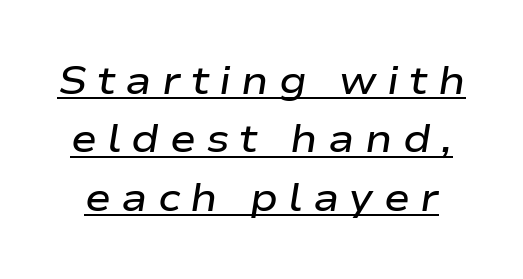
{"italic": "yes", "lean": "right", "slant_degrees": 9, "bold": "semi", "weight": "semibold", "width": "wide", "stroke_contrast": "low", "x_height": "medium", "monospaced": "no", "underline": "yes", "line_spacing": "normal", "line_spacing_ratio": 1.5, "letter_spacing": "wide", "letter_spacing_em": 0.26, "glyph_px": 39}
